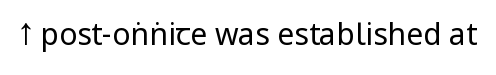
{"serif": "no", "italic": "no", "bold": "no", "weight": "regular", "width": "condensed", "stroke_contrast": "low", "x_height": "large", "monospaced": "no", "underline": "no", "letter_spacing": "normal", "letter_spacing_em": 0.0, "glyph_px": 30}
